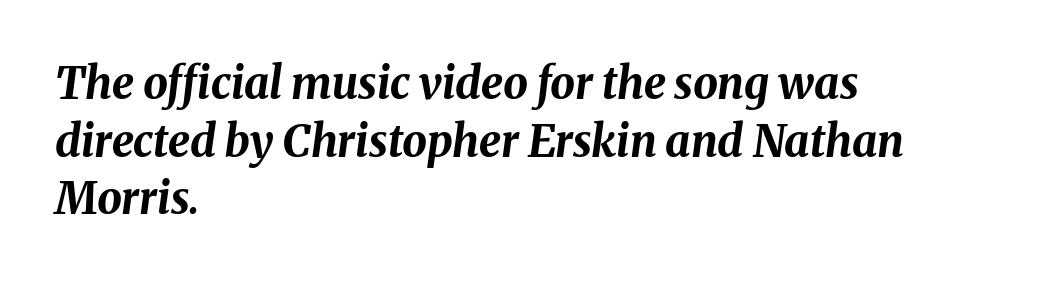
{"italic": "yes", "lean": "right", "slant_degrees": 8, "bold": "yes", "weight": "bold", "width": "normal", "stroke_contrast": "medium", "x_height": "medium", "monospaced": "no", "underline": "no", "align": "left", "line_spacing": "normal", "line_spacing_ratio": 1.31, "letter_spacing": "normal", "letter_spacing_em": 0.0, "glyph_px": 44}
